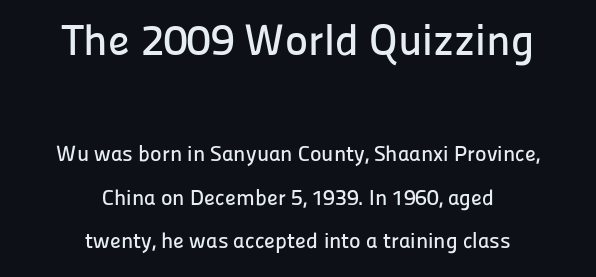
Do the characters align in a grid? No, the font is proportional. You could call the tracking neutral — neither tight nor loose. Two sizes are in play, and the larger belongs to the first block. This is sans-serif lettering, the kind often seen on screens and signage.
